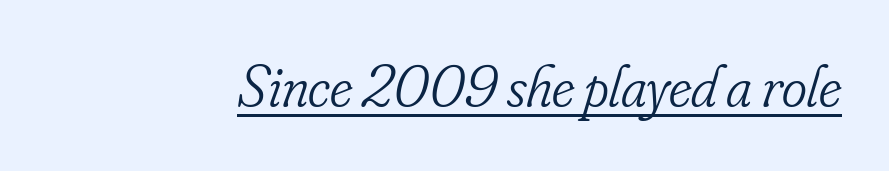
{"serif": "yes", "italic": "yes", "lean": "right", "slant_degrees": 16, "bold": "no", "weight": "light", "width": "condensed", "stroke_contrast": "low", "x_height": "small", "monospaced": "no", "underline": "yes", "letter_spacing": "normal", "letter_spacing_em": 0.0, "glyph_px": 60}
